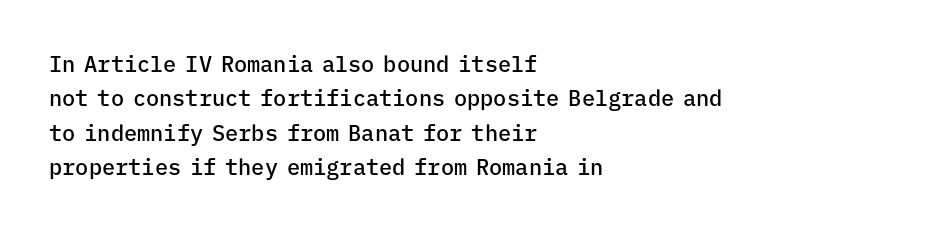
The image shows 22 px text type, upright; set left-aligned, normal line spacing (1.56x), normal letter spacing, not underlined.
